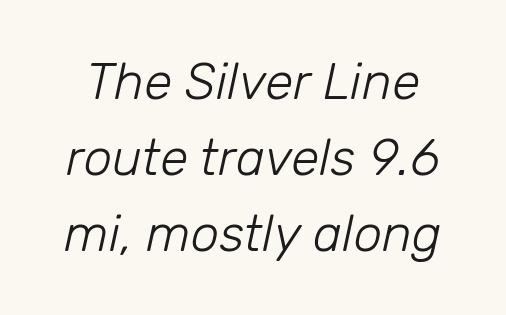
The image shows 51 px light type, italic (leaning right); set normal line spacing (1.49x), normal letter spacing, not underlined; low stroke contrast and a medium x-height.
